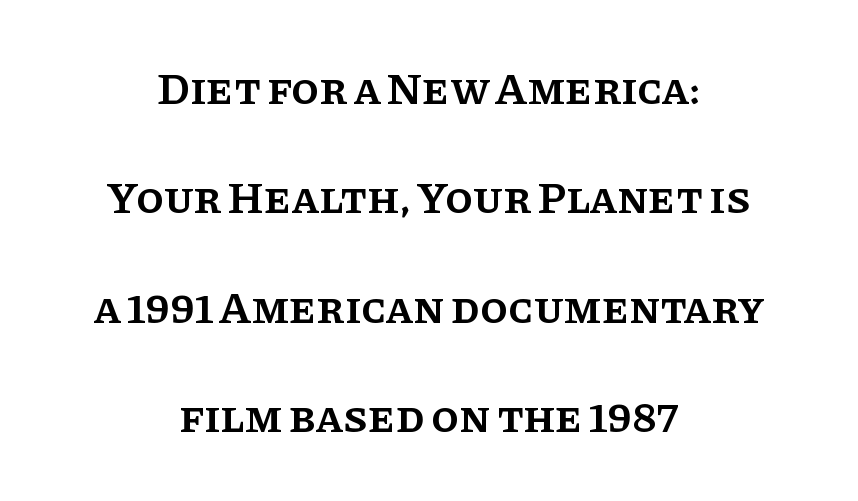
The image shows 45 px semibold serif type, upright; set centered, loose line spacing (2.43x), normal letter spacing, not underlined; low stroke contrast and a large x-height.
